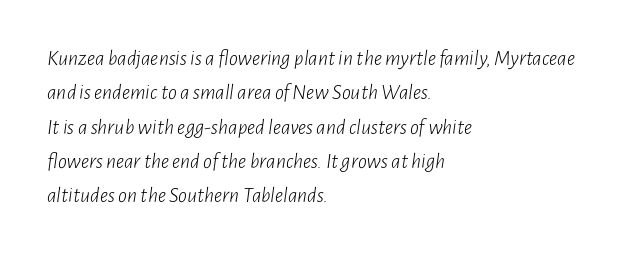
Q: Is the text bold? A: No.
Q: Is the text italic (slanted)? A: Yes, it leans right by about 7 degrees.
Q: Is the text underlined? A: No.
Q: How is the paragraph aligned? A: Left-aligned.
Q: Is the spacing between letters normal or unusually wide? A: Normal.
Q: Is the spacing between lines tight, normal or loose? A: Normal.
